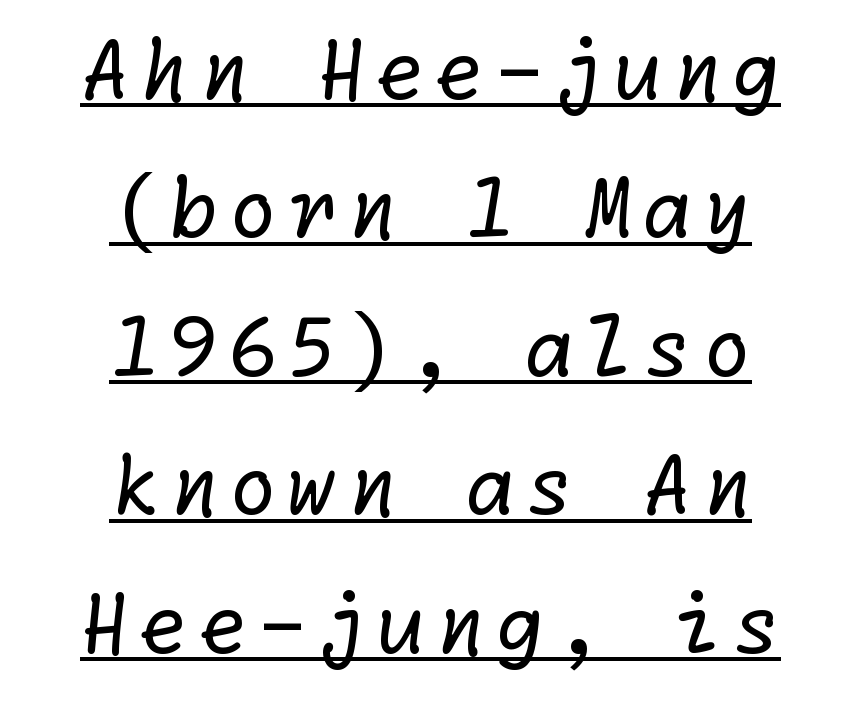
{"serif": "no", "bold": "no", "weight": "regular", "width": "normal", "stroke_contrast": "low", "x_height": "medium", "underline": "yes", "align": "center", "line_spacing_ratio": 1.73, "glyph_px": 80}
